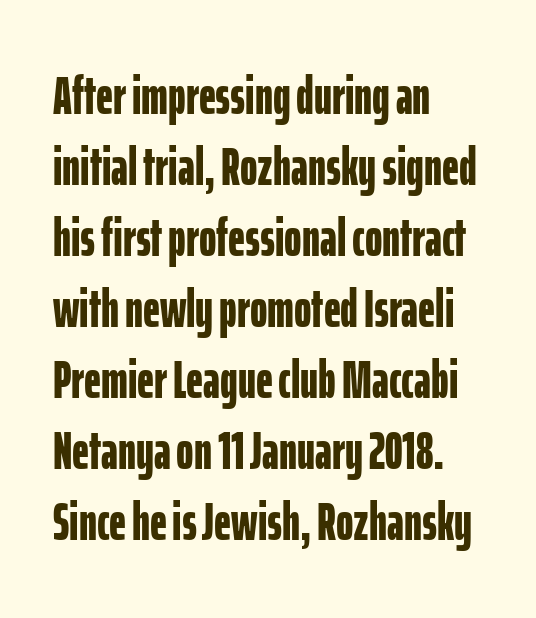
{"serif": "no", "italic": "no", "bold": "yes", "weight": "bold", "width": "condensed", "stroke_contrast": "low", "x_height": "medium", "monospaced": "no", "underline": "no", "align": "left", "line_spacing": "normal", "line_spacing_ratio": 1.34, "letter_spacing": "normal", "letter_spacing_em": 0.0, "glyph_px": 53}
